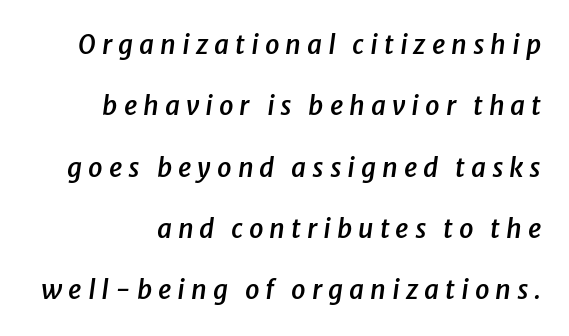
{"italic": "yes", "lean": "right", "slant_degrees": 8, "bold": "semi", "underline": "no", "line_spacing": "loose", "line_spacing_ratio": 2.36, "letter_spacing": "wide", "letter_spacing_em": 0.23, "glyph_px": 26}
